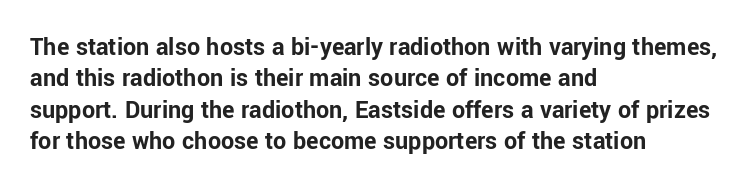
Posture: straight, roman, zero tilt. A student would call this left alignment; a typographer would say flush left, rag right. Rule under the text: the space is simply empty. Between one letter and the next there's only the usual sliver of space. Plenty of ink on the page — the face is bold.
